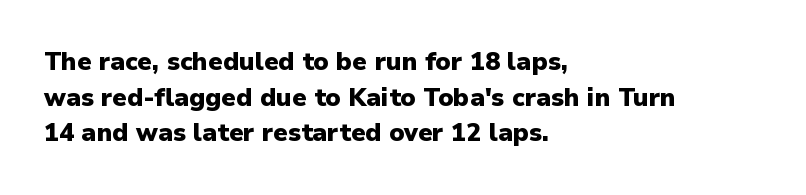
Q: Is the text bold? A: Yes.
Q: Is the text italic (slanted)? A: No, it is upright.
Q: Is the text underlined? A: No.
Q: How is the paragraph aligned? A: Left-aligned.
Q: Is the spacing between letters normal or unusually wide? A: Normal.
Q: Is the spacing between lines tight, normal or loose? A: Normal.
